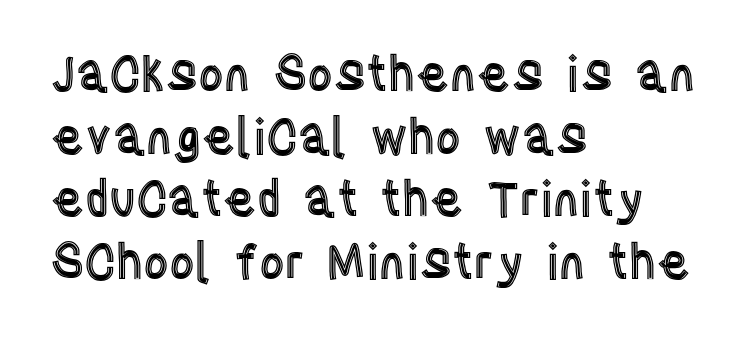
{"italic": "no", "width": "condensed", "x_height": "large", "monospaced": "no", "underline": "no", "align": "left", "line_spacing": "normal", "line_spacing_ratio": 1.28, "letter_spacing": "normal", "letter_spacing_em": 0.0, "glyph_px": 49}
